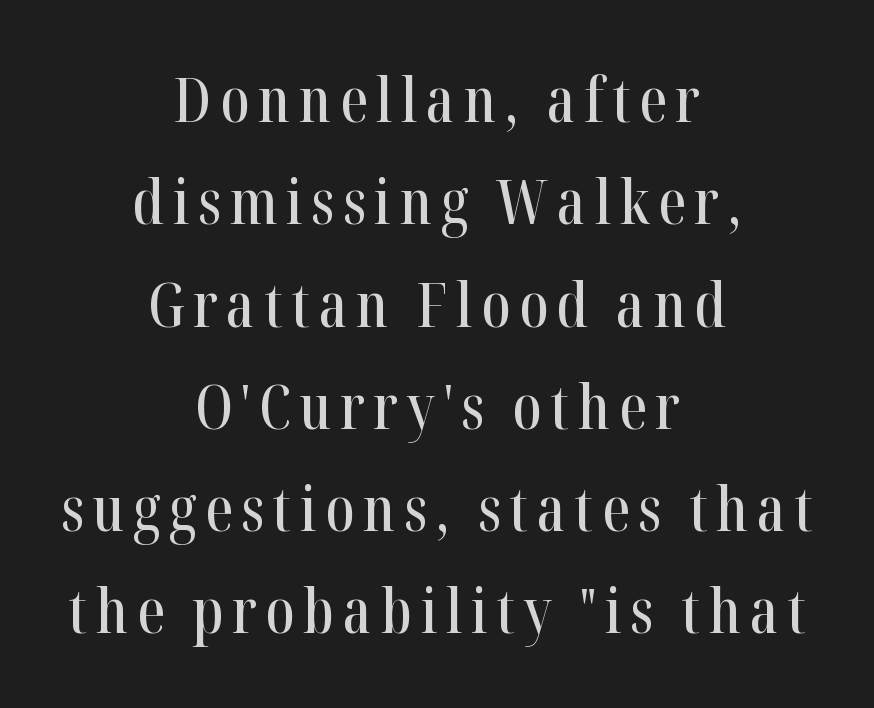
Q: Is the text italic (slanted)? A: No, it is upright.
Q: Is the typeface a serif or a sans-serif typeface? A: Serif.
Q: Is the text underlined? A: No.
Q: How is the paragraph aligned? A: Centered.
Q: Is the spacing between lines tight, normal or loose? A: Normal.
Q: Width (condensed, normal, or wide)? A: Condensed.
Q: Stroke contrast? A: High.
Q: x-height? A: Medium.
Q: Monospaced? A: No.
